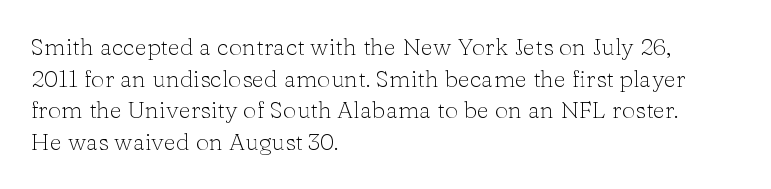
Q: Is the text bold? A: No.
Q: Is the text italic (slanted)? A: No, it is upright.
Q: Is the text underlined? A: No.
Q: How is the paragraph aligned? A: Left-aligned.
Q: Is the spacing between letters normal or unusually wide? A: Normal.
Q: Is the spacing between lines tight, normal or loose? A: Normal.
